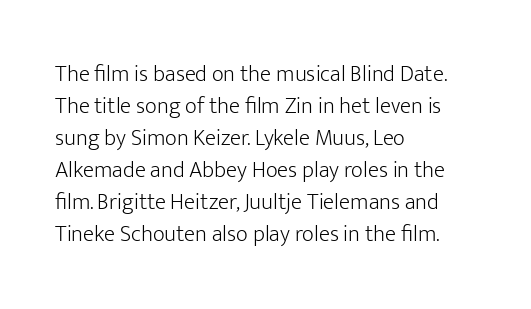
Q: Is the text bold? A: No.
Q: Is the text italic (slanted)? A: No, it is upright.
Q: Is the text underlined? A: No.
Q: How is the paragraph aligned? A: Left-aligned.
Q: Is the spacing between letters normal or unusually wide? A: Normal.
Q: Is the spacing between lines tight, normal or loose? A: Normal.
